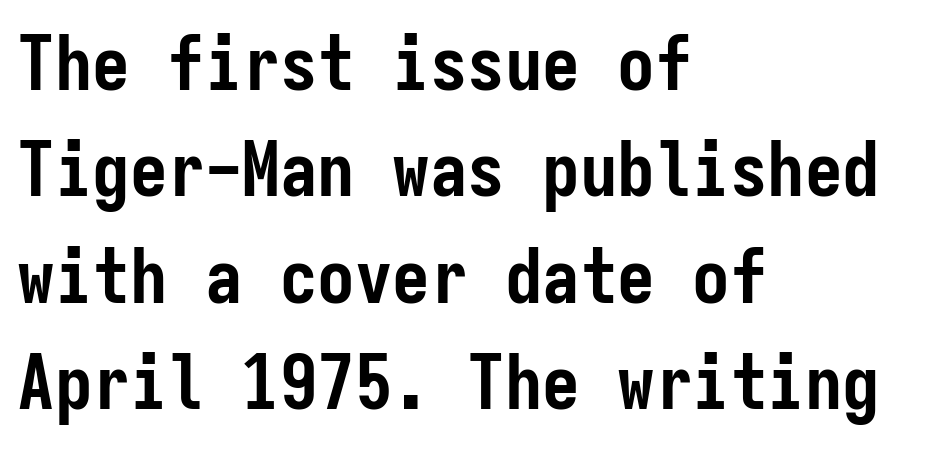
If you measured baseline to baseline, you'd find a middling distance. Nope, not italic — everything's standing straight. Are there feet on the stems? There aren't — it's a sans. In terms of weight, the rendering is a true, heavy bold.
